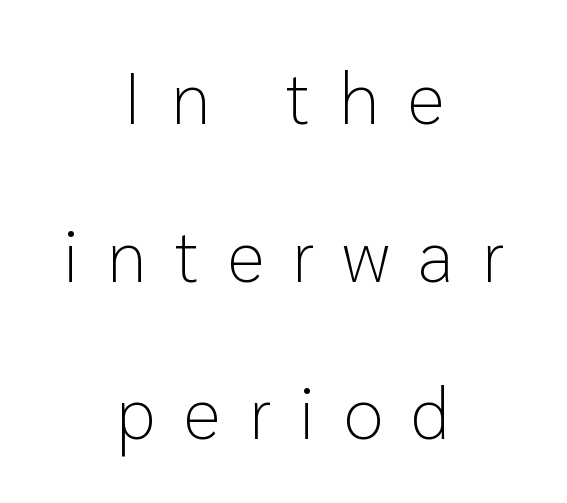
Q: Is the text bold? A: No.
Q: Is the text italic (slanted)? A: No, it is upright.
Q: Is the typeface a serif or a sans-serif typeface? A: Sans-serif.
Q: Is the text underlined? A: No.
Q: How is the paragraph aligned? A: Centered.
Q: Is the spacing between letters normal or unusually wide? A: Unusually wide.
Q: Is the spacing between lines tight, normal or loose? A: Loose.
Q: Width (condensed, normal, or wide)? A: Normal.
Q: Stroke contrast? A: Low.
Q: x-height? A: Medium.
Q: Monospaced? A: No.
